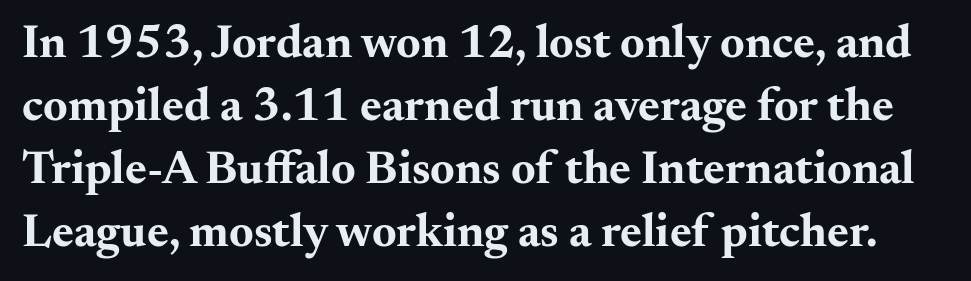
The image shows 47 px bold, wide serif type, upright; set normal line spacing (1.34x), normal letter spacing, not underlined; medium stroke contrast and a small x-height.
